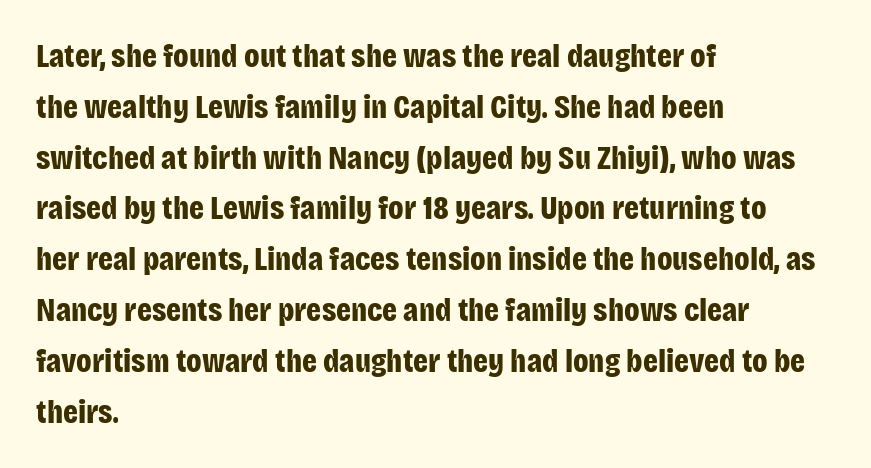
The image shows 33 px bold, condensed sans-serif type, upright; set left-aligned, normal line spacing (1.54x), normal letter spacing, not underlined; low stroke contrast and a large x-height.
